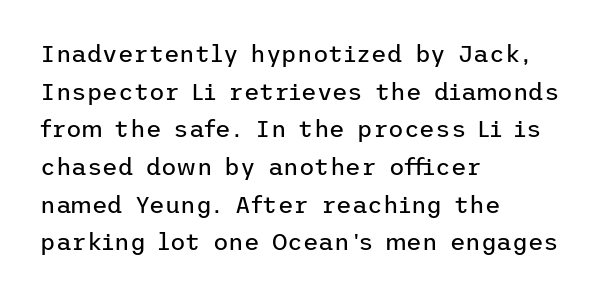
Q: Is the text bold? A: No.
Q: Is the text italic (slanted)? A: No, it is upright.
Q: Is the text underlined? A: No.
Q: How is the paragraph aligned? A: Left-aligned.
Q: Is the spacing between letters normal or unusually wide? A: Normal.
Q: Is the spacing between lines tight, normal or loose? A: Normal.
